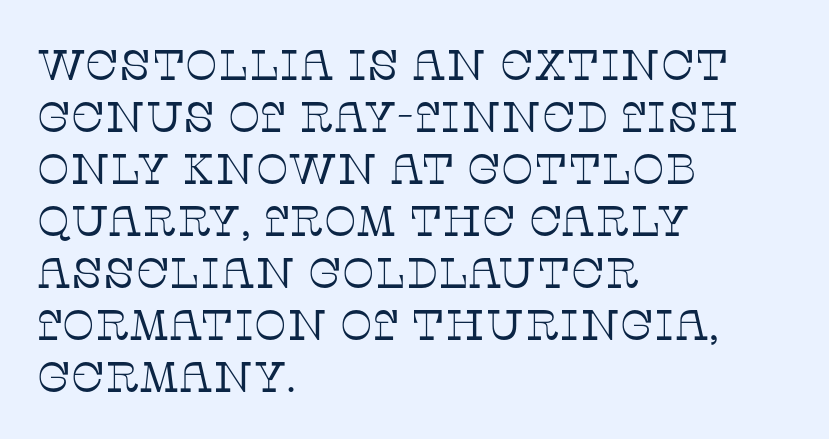
The image shows 43 px thin serif type, upright; set left-aligned, line spacing 1.21x, normal letter spacing, not underlined; low stroke contrast and a large x-height.
